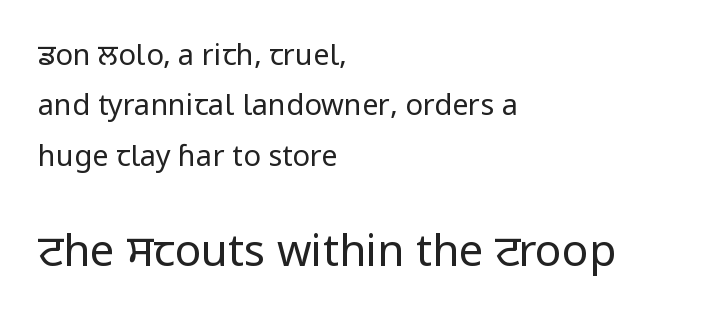
{"serif": "no", "italic": "no", "bold": "no", "weight": "regular", "width": "condensed", "stroke_contrast": "low", "x_height": "large", "monospaced": "no", "underline": "no", "align": "left", "line_spacing_ratio": 1.74, "letter_spacing": "normal", "letter_spacing_em": 0.0, "larger_block": "second", "size_ratio": 1.52, "glyph_px": 44}
